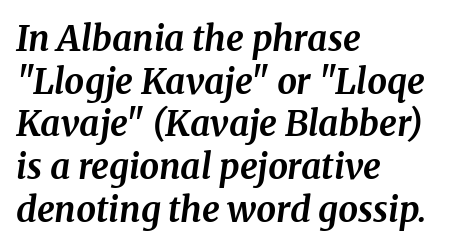
A typesetter would label this face a serif. Inter-character spacing is left at the font's built-in metrics. This rendering features lettering with no underline. The passage shown leans; its letterforms are oblique. Does the weight exceed regular? Yes, all the way to bold. Is this a fixed-width face? No — the glyphs have proportional, varying widths.
